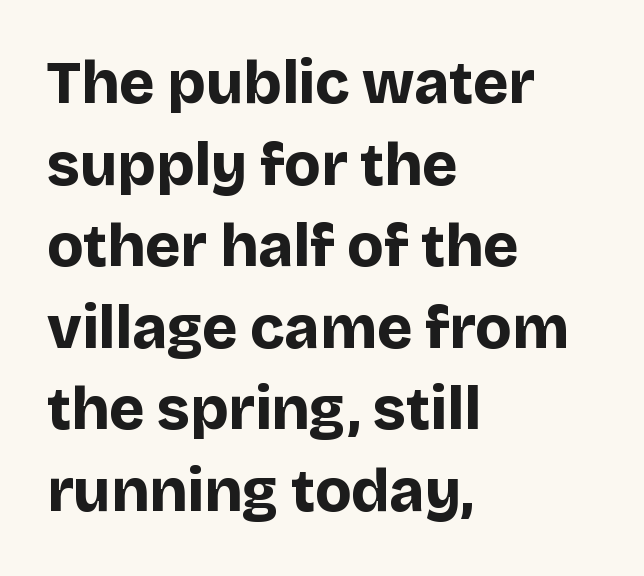
{"serif": "no", "italic": "no", "bold": "yes", "weight": "bold", "width": "normal", "stroke_contrast": "low", "x_height": "large", "monospaced": "no", "underline": "no", "align": "left", "line_spacing": "normal", "line_spacing_ratio": 1.36, "letter_spacing": "normal", "letter_spacing_em": 0.0, "glyph_px": 60}
